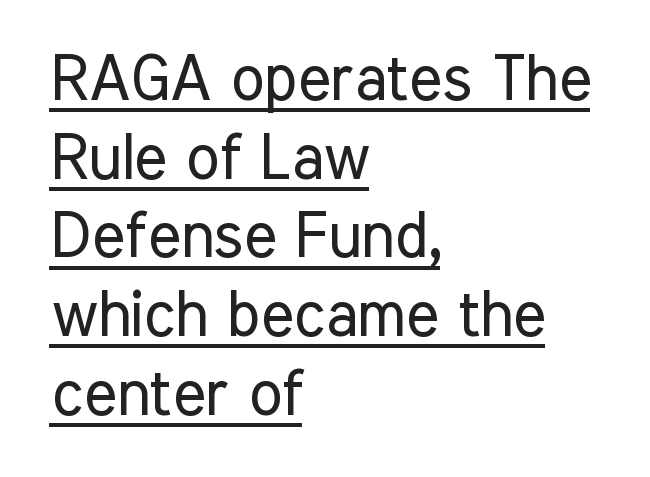
The passage shown stacks its lines at a standard gap. Examine the stroke ends and you'll find no serifs. Is this a fixed-width face? No — the glyphs have proportional, varying widths. The letters look calm and open, with moderate or lighter stems. A classic flush-left, rag-right setting is used for this passage.
